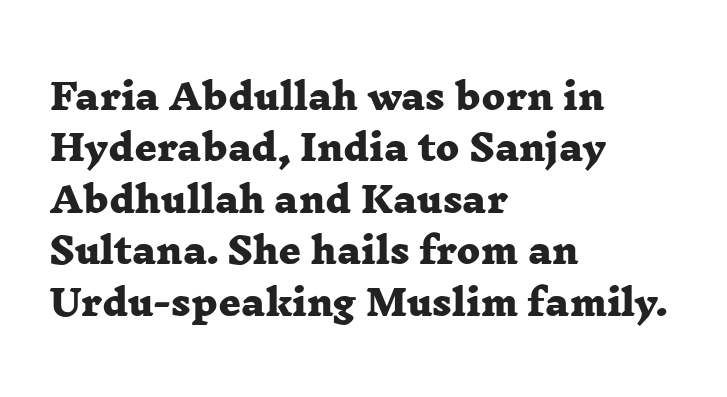
The ragged edge is on the right, which tells us the setting is flush left. The typeface chosen for these lines features serifs. Horizontal bands of white between lines are of average thickness. Nothing unusual about the tracking: characters are spaced as the font intends.
